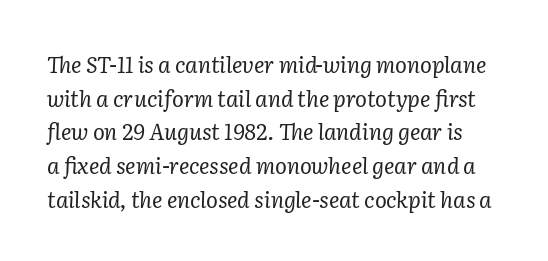
Q: Is the text bold? A: No.
Q: Is the text italic (slanted)? A: Yes, it leans right by about 2 degrees.
Q: Is the text underlined? A: No.
Q: Is the spacing between letters normal or unusually wide? A: Normal.
Q: Is the spacing between lines tight, normal or loose? A: Normal.
